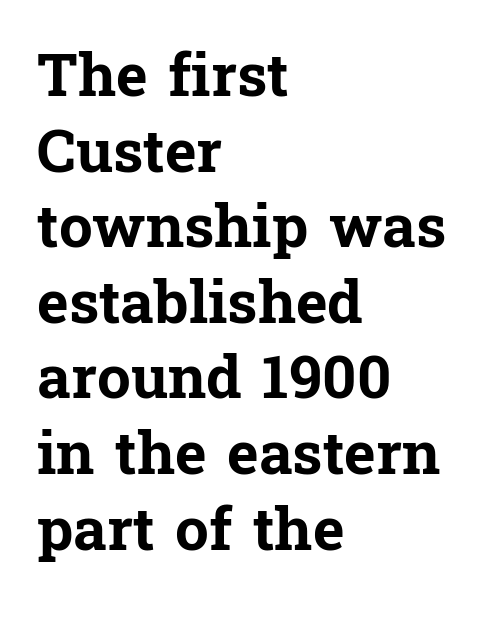
Q: Is the text bold? A: Yes.
Q: Is the text italic (slanted)? A: No, it is upright.
Q: Is the typeface a serif or a sans-serif typeface? A: Serif.
Q: Is the text underlined? A: No.
Q: How is the paragraph aligned? A: Left-aligned.
Q: Is the spacing between letters normal or unusually wide? A: Normal.
Q: Is the spacing between lines tight, normal or loose? A: Normal.
Q: Width (condensed, normal, or wide)? A: Normal.
Q: Stroke contrast? A: Low.
Q: x-height? A: Medium.
Q: Monospaced? A: No.
